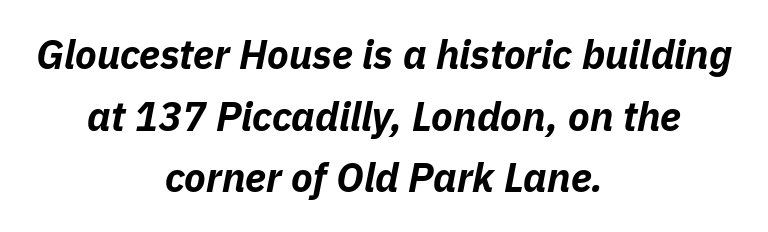
The image shows 40 px bold type, italic (leaning right); set centered, normal line spacing (1.54x), normal letter spacing, not underlined; low stroke contrast and a medium x-height.
